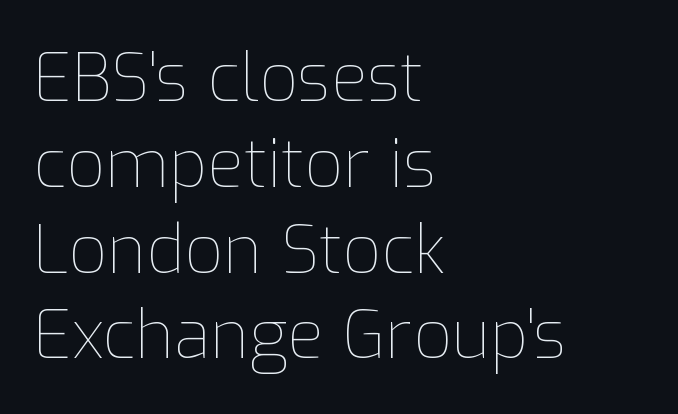
Q: Is the text bold? A: No.
Q: Is the text italic (slanted)? A: No, it is upright.
Q: Is the text underlined? A: No.
Q: How is the paragraph aligned? A: Left-aligned.
Q: Is the spacing between letters normal or unusually wide? A: Normal.
Q: Is the spacing between lines tight, normal or loose? A: Normal.
Q: Width (condensed, normal, or wide)? A: Normal.
Q: Stroke contrast? A: Low.
Q: x-height? A: Medium.
Q: Monospaced? A: No.
